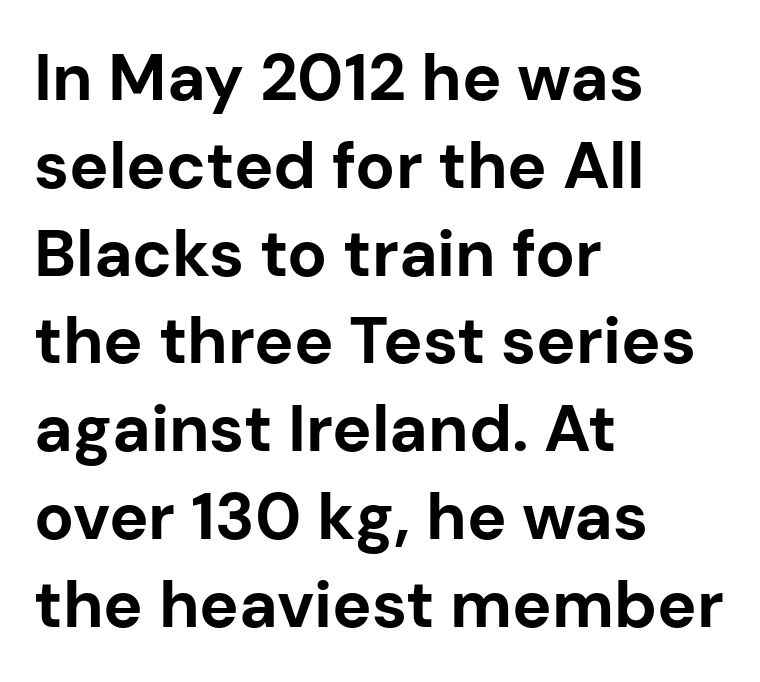
This is the regular roman posture of the typeface. Rule under the text: the space is simply empty. A typesetter would call this zero additional tracking. Varying glyph widths throughout — classic text-font behaviour.
